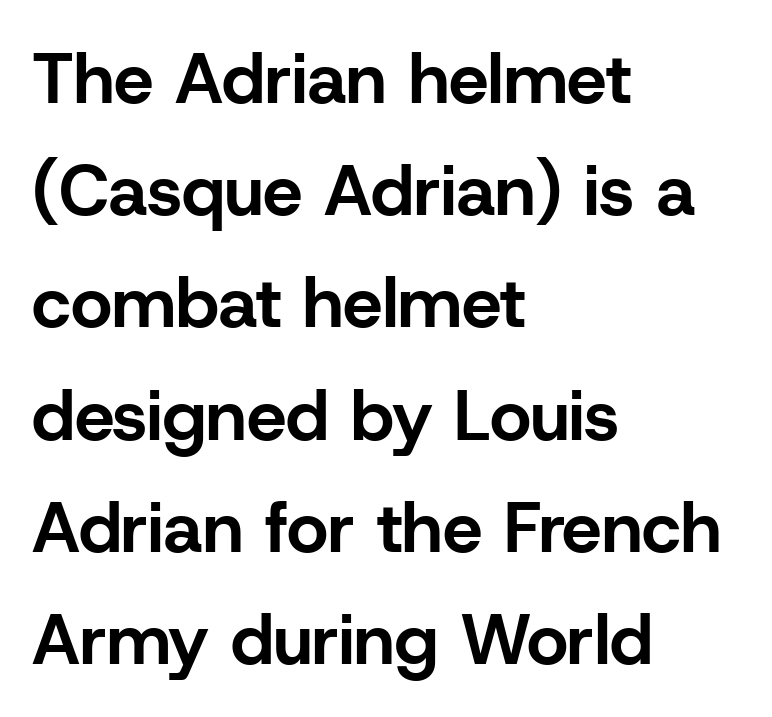
The image shows 71 px bold sans-serif type, upright; set left-aligned, normal line spacing (1.58x), normal letter spacing, not underlined; low stroke contrast and a medium x-height.
